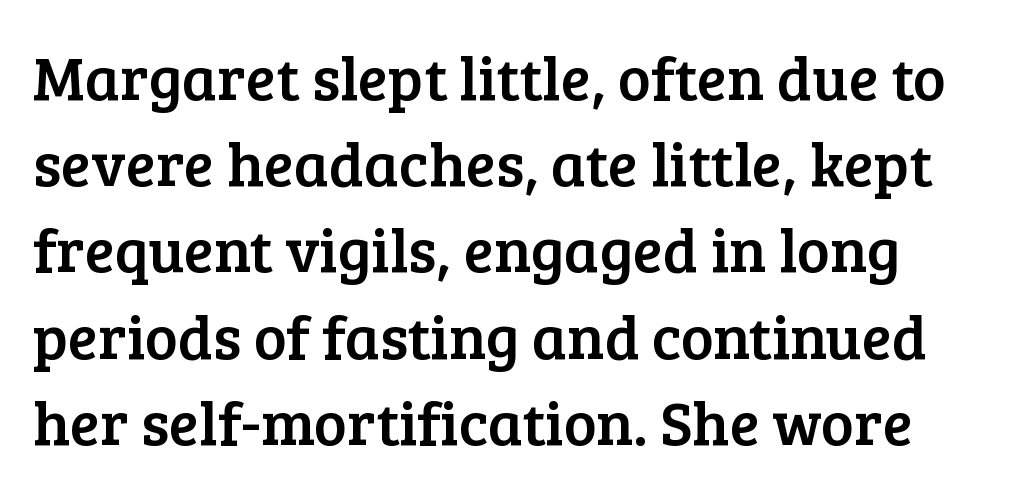
The image shows 62 px serif type, upright; set normal line spacing (1.39x), normal letter spacing, not underlined; low stroke contrast and a medium x-height.
